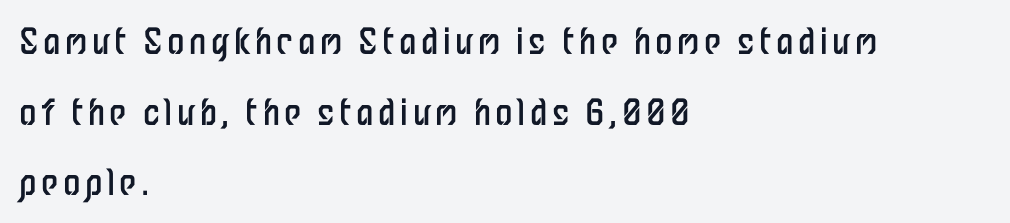
Here the designer chose a conventional face with non-uniform glyph widths. The typography opts for an upright posture over an oblique one. Descenders are the only things crossing below the line. The passage shown is typeset with a sans-serif family. The strokes are not fattened; the text isn't bold. Notice how the passage keeps a crisp vertical edge on the left only.
